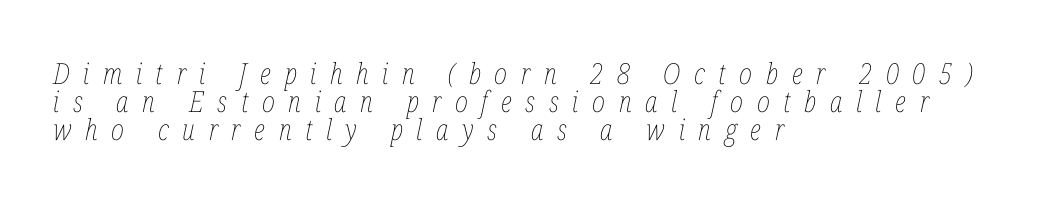
{"italic": "yes", "lean": "right", "slant_degrees": 12, "bold": "no", "weight": "thin", "width": "condensed", "stroke_contrast": "low", "x_height": "medium", "monospaced": "no", "underline": "no", "align": "left", "line_spacing": "tight", "line_spacing_ratio": 0.96, "letter_spacing": "wide", "letter_spacing_em": 0.47, "glyph_px": 29}
